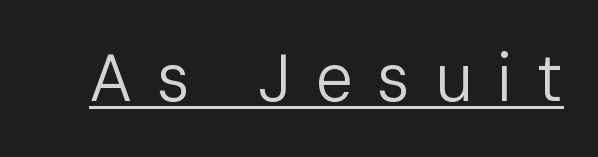
{"serif": "no", "italic": "no", "bold": "no", "weight": "regular", "width": "normal", "stroke_contrast": "low", "x_height": "medium", "monospaced": "no", "underline": "yes", "letter_spacing": "wide", "letter_spacing_em": 0.37, "glyph_px": 66}
